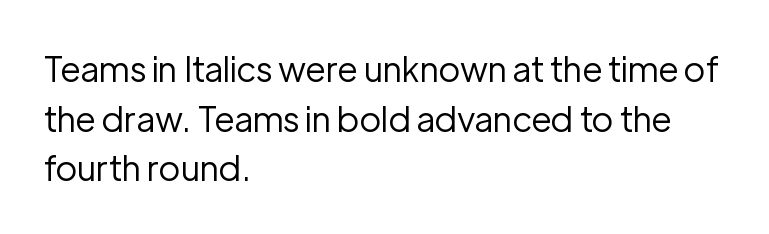
Q: Is the text bold? A: No.
Q: Is the text italic (slanted)? A: No, it is upright.
Q: Is the typeface a serif or a sans-serif typeface? A: Sans-serif.
Q: Is the text underlined? A: No.
Q: How is the paragraph aligned? A: Left-aligned.
Q: Is the spacing between letters normal or unusually wide? A: Normal.
Q: Is the spacing between lines tight, normal or loose? A: Normal.
Q: Width (condensed, normal, or wide)? A: Normal.
Q: Stroke contrast? A: Low.
Q: x-height? A: Medium.
Q: Monospaced? A: No.
